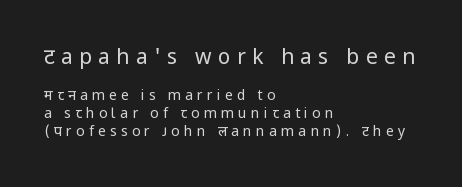
Descenders hang freely into open space. In terms of posture, this sample is upright. The tracking jumps out immediately: characters are airy and widely separated. In CSS terms this would be text-align: left. Interline gaps are of average width in this sample.
